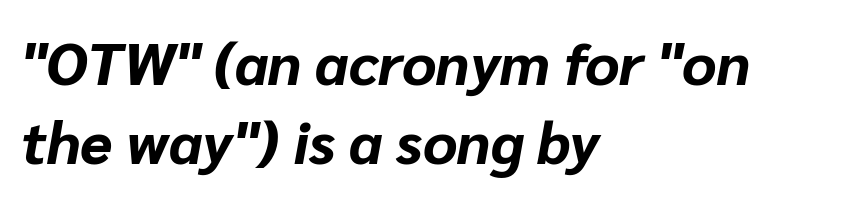
Q: Is the text bold? A: Yes.
Q: Is the text italic (slanted)? A: Yes, it leans right by about 10 degrees.
Q: Is the text underlined? A: No.
Q: How is the paragraph aligned? A: Left-aligned.
Q: Is the spacing between letters normal or unusually wide? A: Normal.
Q: Is the spacing between lines tight, normal or loose? A: Normal.
Q: Width (condensed, normal, or wide)? A: Normal.
Q: Stroke contrast? A: Low.
Q: x-height? A: Medium.
Q: Monospaced? A: No.
